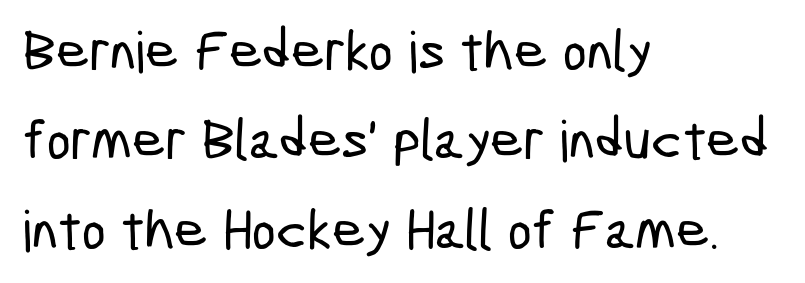
Q: Is the typeface a serif or a sans-serif typeface? A: Sans-serif.
Q: Is the text underlined? A: No.
Q: How is the paragraph aligned? A: Left-aligned.
Q: Is the spacing between letters normal or unusually wide? A: Normal.
Q: Is the spacing between lines tight, normal or loose? A: Normal.
Q: Width (condensed, normal, or wide)? A: Condensed.
Q: Stroke contrast? A: Low.
Q: x-height? A: Medium.
Q: Monospaced? A: No.
